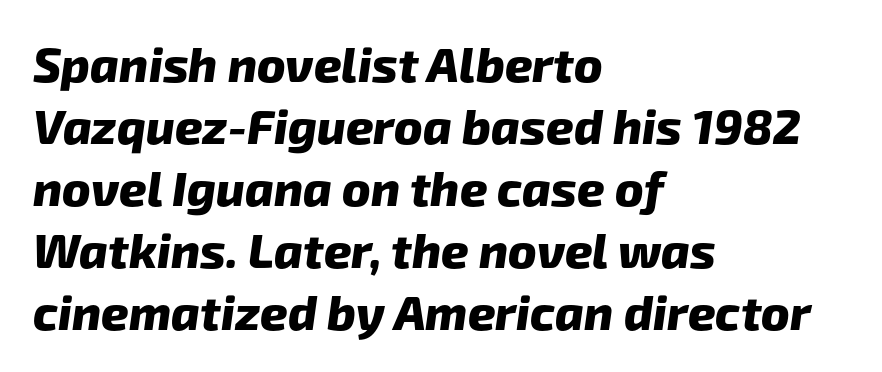
The image shows 48 px heavy sans-serif type; set left-aligned, normal line spacing (1.29x), normal letter spacing, not underlined; low stroke contrast and a medium x-height.
